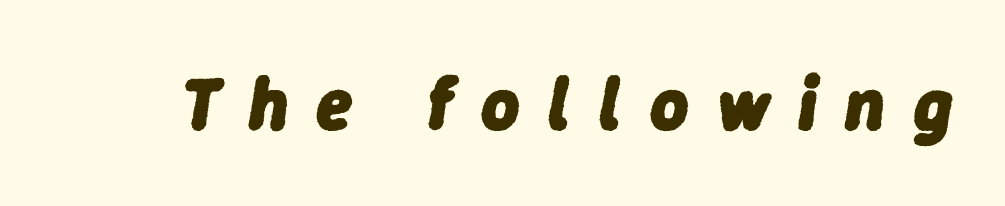
The image shows 74 px heavy type, italic (leaning right); set unusually wide letter spacing (+0.38 em), not underlined; low stroke contrast and a medium x-height.
